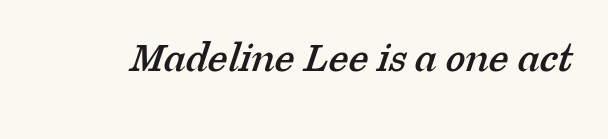
Q: Is the typeface a serif or a sans-serif typeface? A: Serif.
Q: Is the text underlined? A: No.
Q: Is the spacing between letters normal or unusually wide? A: Normal.
Q: Width (condensed, normal, or wide)? A: Normal.
Q: Stroke contrast? A: Low.
Q: x-height? A: Medium.
Q: Monospaced? A: No.
